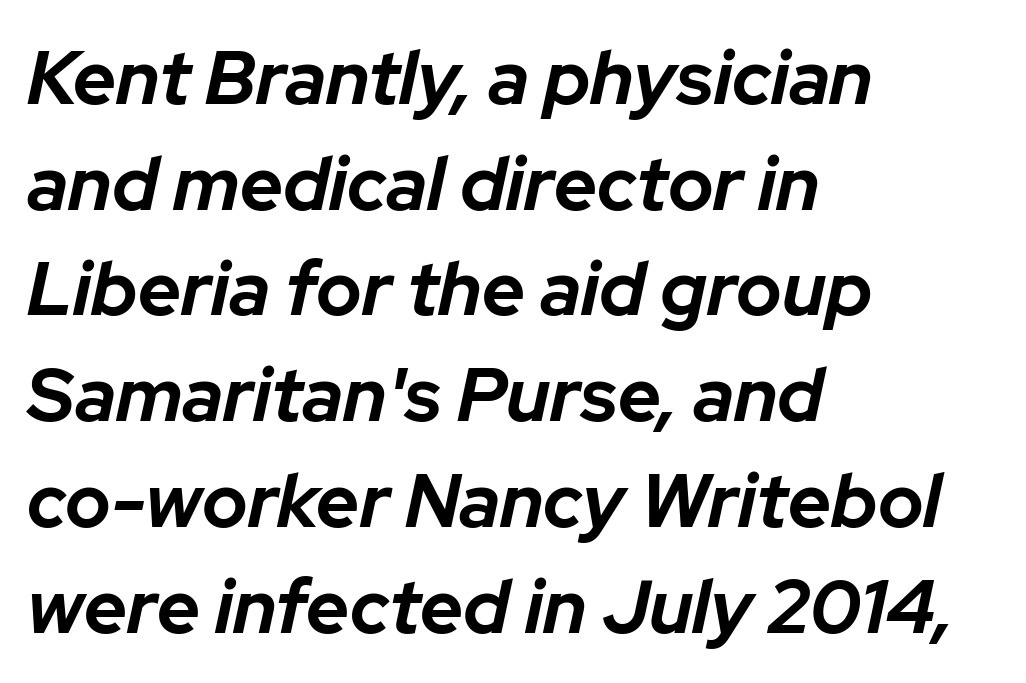
{"italic": "yes", "lean": "right", "slant_degrees": 12, "bold": "yes", "weight": "bold", "width": "normal", "stroke_contrast": "low", "x_height": "medium", "monospaced": "no", "underline": "no", "align": "left", "line_spacing": "normal", "line_spacing_ratio": 1.41, "letter_spacing": "normal", "letter_spacing_em": 0.0, "glyph_px": 75}
